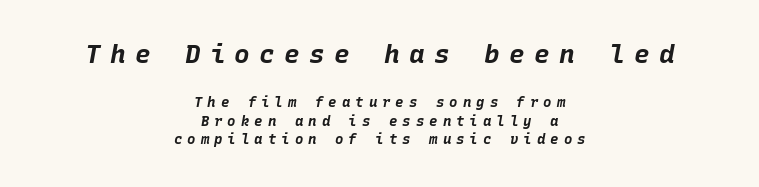
The image shows 26 px bold type, italic (leaning right); set centered, normal line spacing (1.32x), unusually wide letter spacing (+0.36 em), not underlined; the first (top) block is 1.86x larger.
